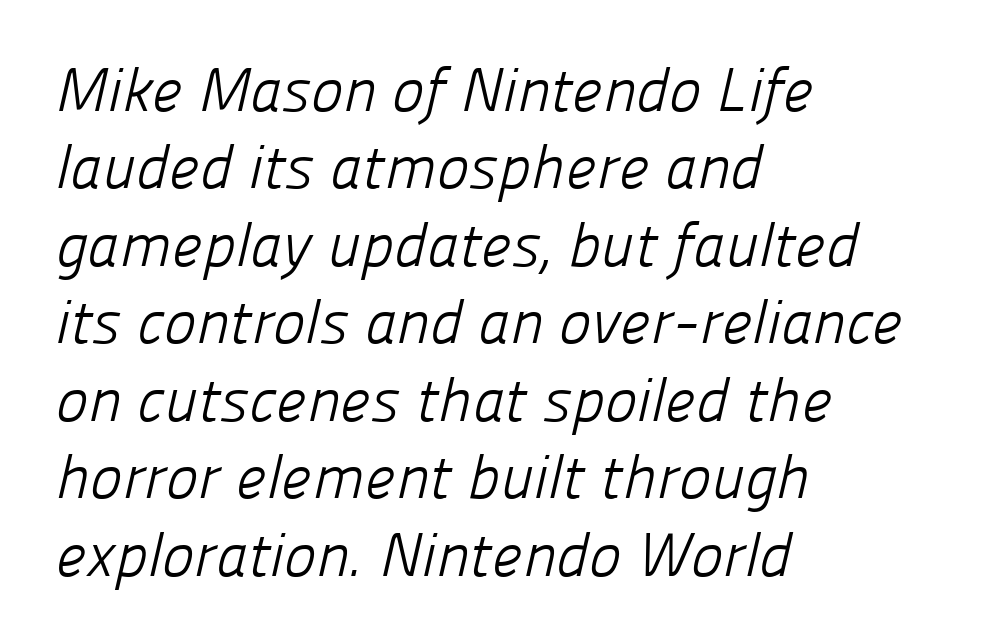
Q: Is the text bold? A: No.
Q: Is the typeface a serif or a sans-serif typeface? A: Sans-serif.
Q: Is the text underlined? A: No.
Q: How is the paragraph aligned? A: Left-aligned.
Q: Is the spacing between letters normal or unusually wide? A: Normal.
Q: Is the spacing between lines tight, normal or loose? A: Normal.
Q: Width (condensed, normal, or wide)? A: Normal.
Q: Stroke contrast? A: Low.
Q: x-height? A: Medium.
Q: Monospaced? A: No.
